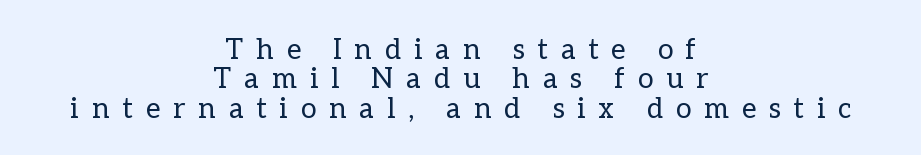
Q: Is the text bold? A: No.
Q: Is the text italic (slanted)? A: No, it is upright.
Q: Is the text underlined? A: No.
Q: How is the paragraph aligned? A: Centered.
Q: Is the spacing between letters normal or unusually wide? A: Unusually wide.
Q: Is the spacing between lines tight, normal or loose? A: Tight.
Q: Width (condensed, normal, or wide)? A: Normal.
Q: Stroke contrast? A: Low.
Q: x-height? A: Medium.
Q: Monospaced? A: No.
